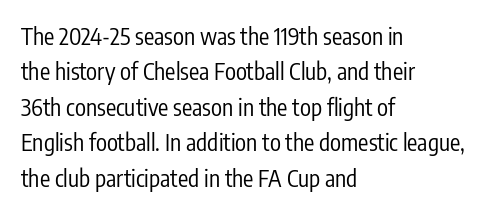
{"italic": "no", "bold": "no", "underline": "no", "align": "left", "line_spacing": "normal", "line_spacing_ratio": 1.54, "letter_spacing": "normal", "letter_spacing_em": 0.0, "glyph_px": 23}
